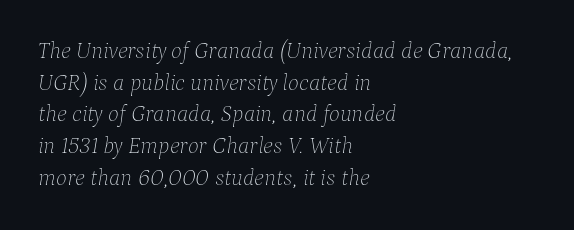
Q: Is the text bold? A: No.
Q: Is the text italic (slanted)? A: Yes, it leans right by about 9 degrees.
Q: Is the text underlined? A: No.
Q: How is the paragraph aligned? A: Left-aligned.
Q: Is the spacing between letters normal or unusually wide? A: Normal.
Q: Is the spacing between lines tight, normal or loose? A: Normal.
